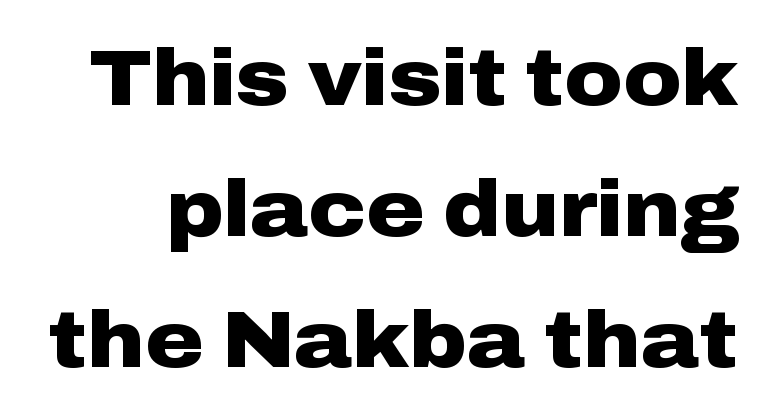
The image shows 79 px heavy, wide sans-serif type, upright; set normal line spacing (1.66x), normal letter spacing, not underlined; low stroke contrast and a medium x-height.
